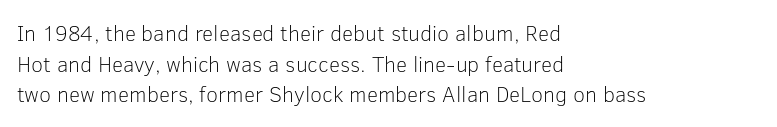
The image shows 22 px text type, upright; set left-aligned, normal line spacing (1.39x), normal letter spacing, not underlined.
